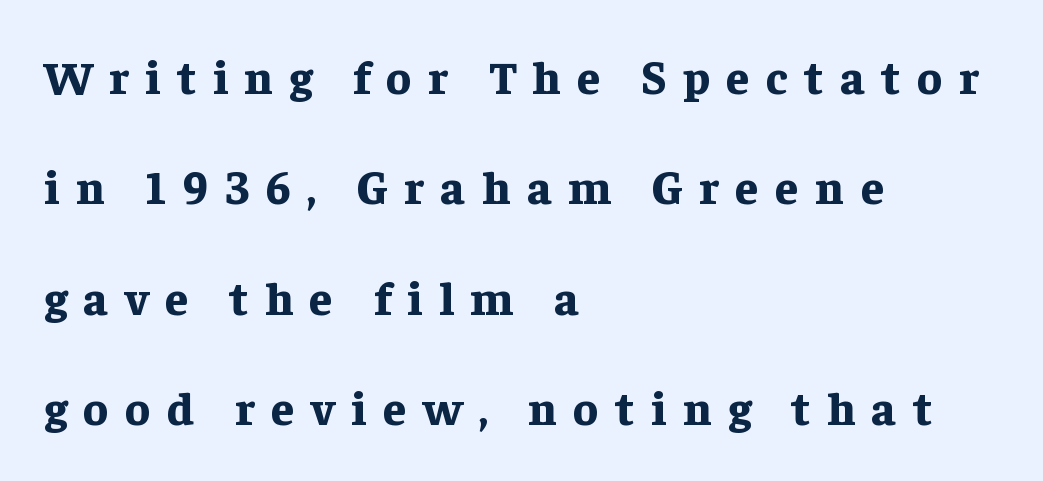
The image shows 47 px bold serif type, upright; set left-aligned, loose line spacing (2.35x), unusually wide letter spacing (+0.35 em), not underlined; low stroke contrast and a medium x-height.
